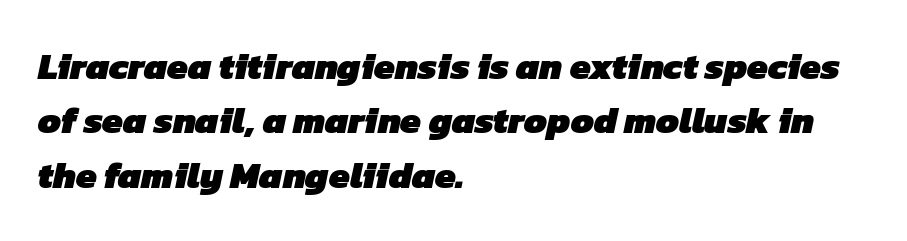
{"serif": "no", "bold": "yes", "weight": "heavy", "width": "normal", "stroke_contrast": "low", "x_height": "medium", "monospaced": "no", "underline": "no", "align": "left", "line_spacing": "normal", "line_spacing_ratio": 1.47, "letter_spacing": "normal", "letter_spacing_em": 0.0, "glyph_px": 37}
